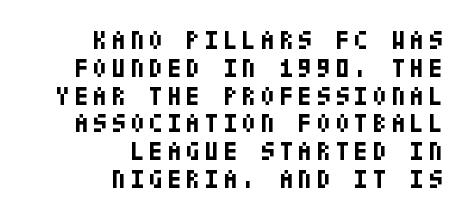
The image shows 26 px bold type, upright; set right-aligned, tight line spacing (1.07x), not underlined.
